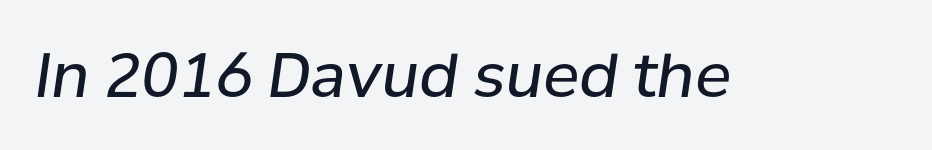
{"italic": "yes", "lean": "right", "slant_degrees": 8, "bold": "no", "weight": "regular", "width": "normal", "stroke_contrast": "low", "x_height": "medium", "monospaced": "no", "underline": "no", "letter_spacing": "normal", "letter_spacing_em": 0.0, "glyph_px": 61}
